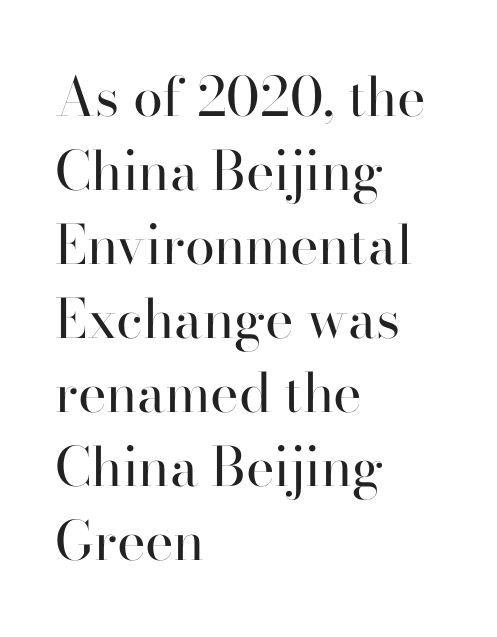
In terms of posture, this sample is upright. The space beneath each line is pristine and unruled. This rendering leaves character spacing at its baseline value. Serifs: yes, visible at the terminals of the letterforms. A student would call this left alignment; a typographer would say flush left, rag right. The line-height multiplier appears to be the usual default.
